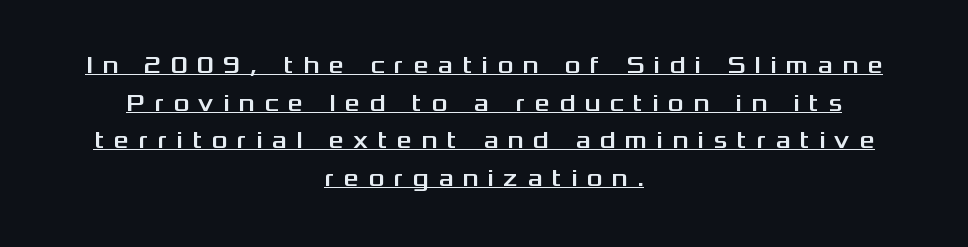
Q: Is the text italic (slanted)? A: No, it is upright.
Q: Is the text underlined? A: Yes.
Q: How is the paragraph aligned? A: Centered.
Q: Is the spacing between letters normal or unusually wide? A: Unusually wide.
Q: Is the spacing between lines tight, normal or loose? A: Normal.
